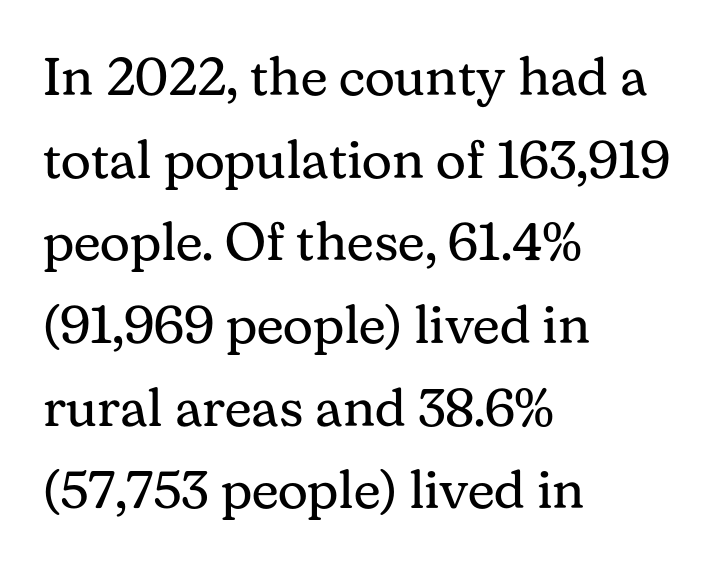
Q: Is the text bold? A: No.
Q: Is the text italic (slanted)? A: No, it is upright.
Q: Is the typeface a serif or a sans-serif typeface? A: Serif.
Q: Is the text underlined? A: No.
Q: How is the paragraph aligned? A: Left-aligned.
Q: Is the spacing between letters normal or unusually wide? A: Normal.
Q: Is the spacing between lines tight, normal or loose? A: Normal.
Q: Width (condensed, normal, or wide)? A: Normal.
Q: Stroke contrast? A: Medium.
Q: x-height? A: Medium.
Q: Monospaced? A: No.
